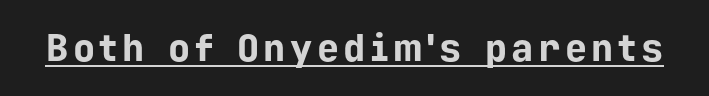
Q: Is the text bold? A: Yes.
Q: Is the text italic (slanted)? A: No, it is upright.
Q: Is the typeface a serif or a sans-serif typeface? A: Sans-serif.
Q: Is the text underlined? A: Yes.
Q: Width (condensed, normal, or wide)? A: Normal.
Q: Stroke contrast? A: Low.
Q: x-height? A: Medium.
Q: Monospaced? A: Yes.
